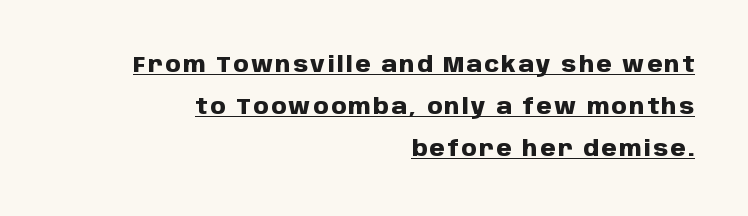
The image shows 22 px bold type, upright; set right-aligned, loose line spacing (1.9x), underlined.
